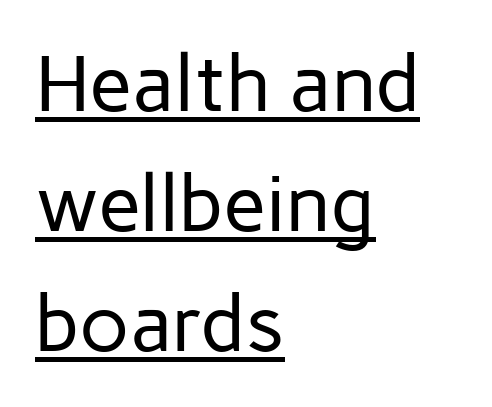
The image shows 79 px regular-weight sans-serif type, upright; set left-aligned, normal line spacing (1.52x), normal letter spacing, underlined; low stroke contrast and a medium x-height.
